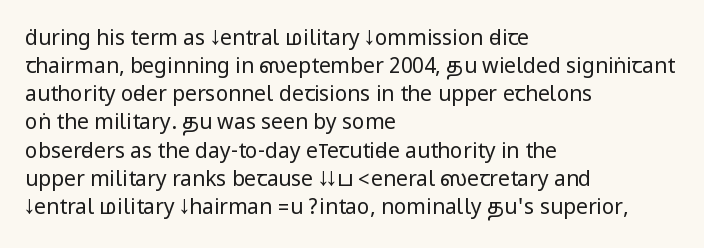
Q: Is the text bold? A: No.
Q: Is the text italic (slanted)? A: No, it is upright.
Q: Is the text underlined? A: No.
Q: How is the paragraph aligned? A: Left-aligned.
Q: Is the spacing between letters normal or unusually wide? A: Normal.
Q: Is the spacing between lines tight, normal or loose? A: Normal.
